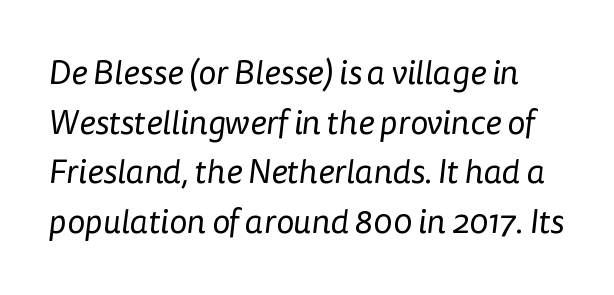
Q: Is the text bold? A: No.
Q: Is the typeface a serif or a sans-serif typeface? A: Sans-serif.
Q: Is the text underlined? A: No.
Q: Is the spacing between letters normal or unusually wide? A: Normal.
Q: Is the spacing between lines tight, normal or loose? A: Normal.
Q: Width (condensed, normal, or wide)? A: Normal.
Q: Stroke contrast? A: Low.
Q: x-height? A: Medium.
Q: Monospaced? A: No.
